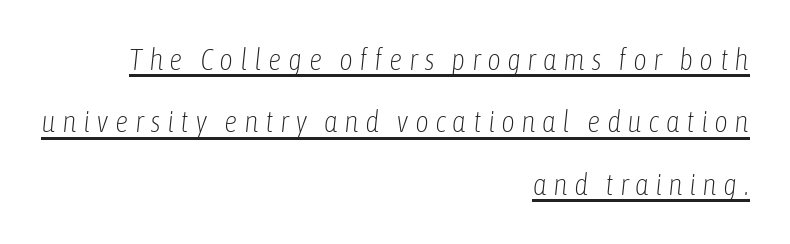
{"italic": "yes", "lean": "right", "slant_degrees": 6, "bold": "no", "weight": "light", "width": "condensed", "stroke_contrast": "low", "x_height": "medium", "monospaced": "no", "underline": "yes", "align": "right", "line_spacing": "loose", "line_spacing_ratio": 2.08, "letter_spacing": "wide", "letter_spacing_em": 0.21, "glyph_px": 30}
